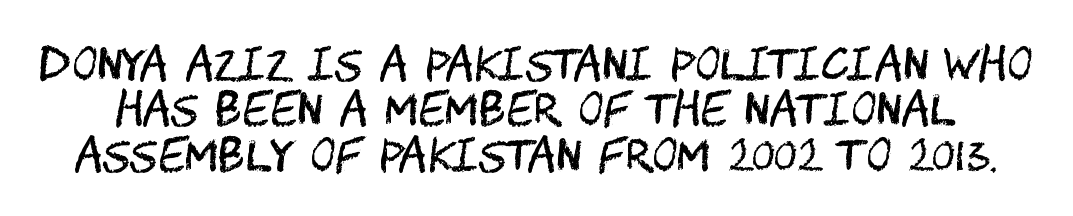
Q: Is the text bold? A: No.
Q: Is the text italic (slanted)? A: No, it is upright.
Q: Is the typeface a serif or a sans-serif typeface? A: Sans-serif.
Q: Is the text underlined? A: No.
Q: Is the spacing between letters normal or unusually wide? A: Normal.
Q: Is the spacing between lines tight, normal or loose? A: Tight.
Q: Width (condensed, normal, or wide)? A: Condensed.
Q: Stroke contrast? A: Medium.
Q: x-height? A: Large.
